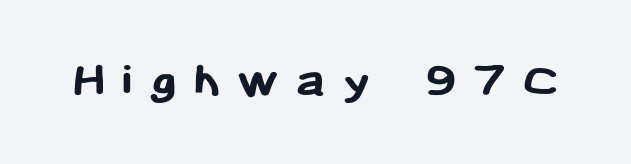
{"serif": "no", "italic": "no", "bold": "yes", "weight": "semibold", "width": "normal", "stroke_contrast": "low", "x_height": "medium", "monospaced": "no", "underline": "no", "letter_spacing": "wide", "letter_spacing_em": 0.29, "glyph_px": 53}
